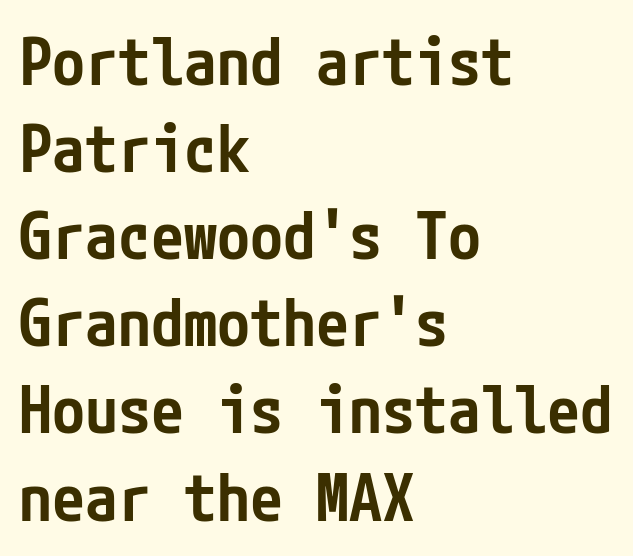
The space directly below the letters is spotless. This is sans-serif lettering, the kind often seen on screens and signage. Observe the ordinary spacing: letters are neighbours, not strangers. Every letter is mildly thick-stroked: semibold rather than bold. The lettering holds an erect, upright posture throughout. The vertical gap from one line to the next is medium.
